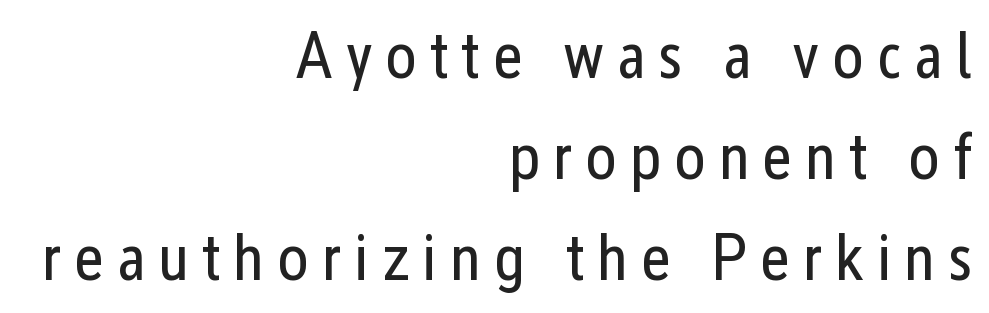
{"serif": "no", "italic": "no", "bold": "no", "weight": "regular", "width": "condensed", "stroke_contrast": "low", "x_height": "medium", "monospaced": "no", "underline": "no", "align": "right", "line_spacing": "normal", "line_spacing_ratio": 1.53, "glyph_px": 66}
